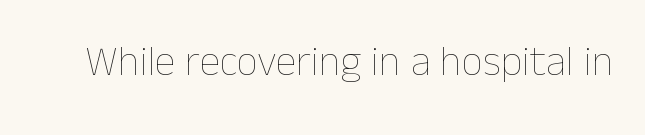
The image shows 42 px thin type, upright; set normal letter spacing, not underlined; low stroke contrast and a medium x-height.
